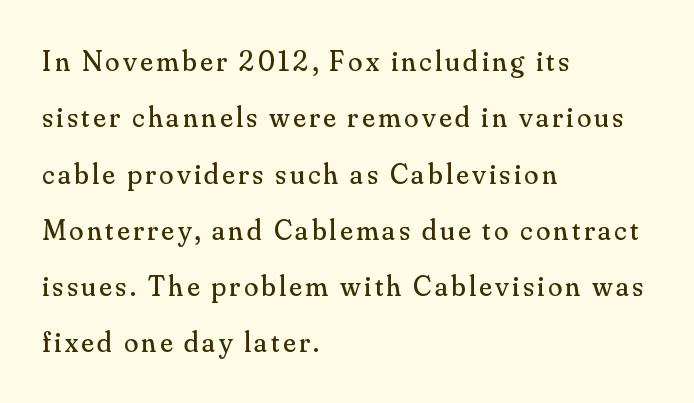
The image shows 29 px regular-weight serif type, upright; set left-aligned, loose line spacing (1.94x), not underlined; medium stroke contrast and a small x-height.
